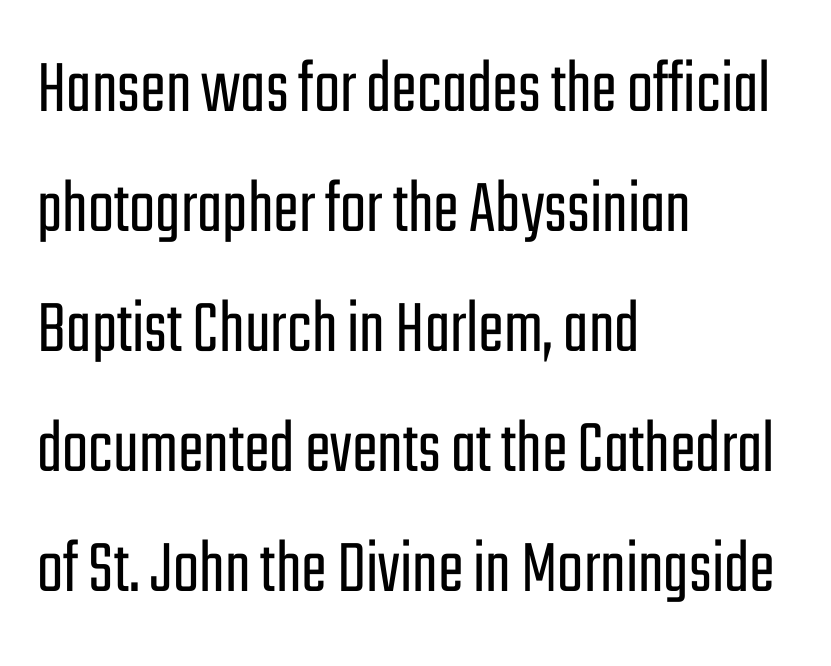
{"serif": "no", "italic": "no", "bold": "no", "weight": "light", "width": "condensed", "stroke_contrast": "low", "x_height": "medium", "monospaced": "no", "underline": "no", "align": "left", "line_spacing": "normal", "line_spacing_ratio": 1.56, "letter_spacing": "normal", "letter_spacing_em": 0.0, "glyph_px": 77}
